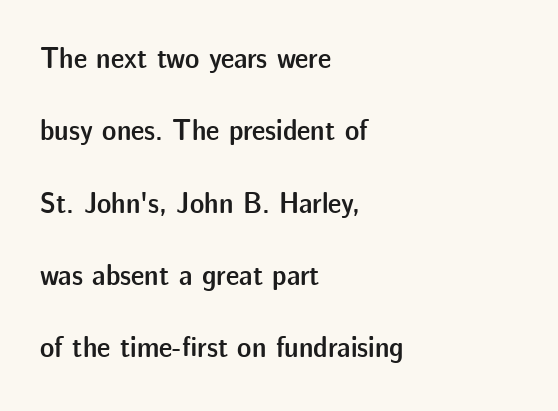
{"serif": "no", "italic": "no", "bold": "semi", "weight": "semibold", "width": "normal", "stroke_contrast": "low", "x_height": "medium", "monospaced": "no", "underline": "no", "align": "left", "line_spacing": "loose", "line_spacing_ratio": 2.41, "letter_spacing": "normal", "letter_spacing_em": 0.0, "glyph_px": 30}
